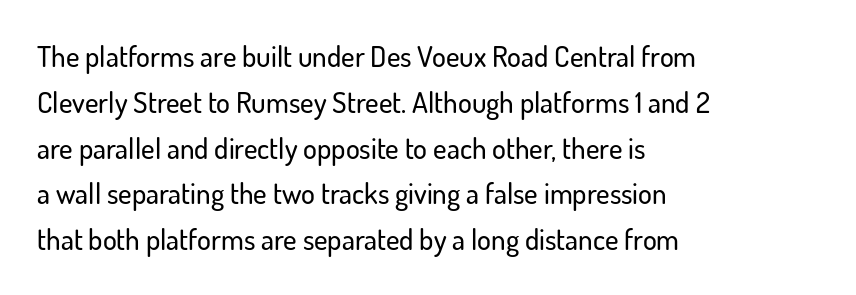
Q: Is the text italic (slanted)? A: No, it is upright.
Q: Is the typeface a serif or a sans-serif typeface? A: Sans-serif.
Q: Is the text underlined? A: No.
Q: How is the paragraph aligned? A: Left-aligned.
Q: Is the spacing between letters normal or unusually wide? A: Normal.
Q: Is the spacing between lines tight, normal or loose? A: Normal.
Q: Width (condensed, normal, or wide)? A: Normal.
Q: Stroke contrast? A: Low.
Q: x-height? A: Small.
Q: Monospaced? A: No.
